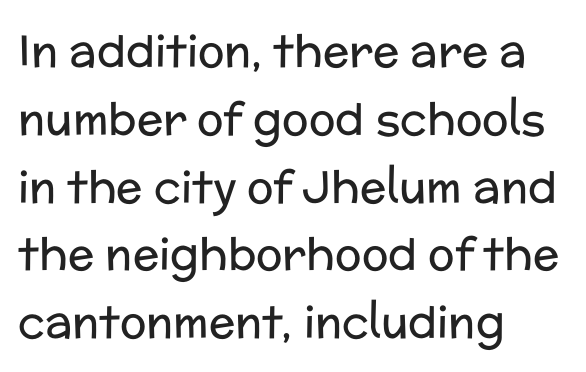
The image shows 44 px regular-weight sans-serif type, upright; set left-aligned, normal line spacing (1.54x), normal letter spacing, not underlined; low stroke contrast and a medium x-height.
